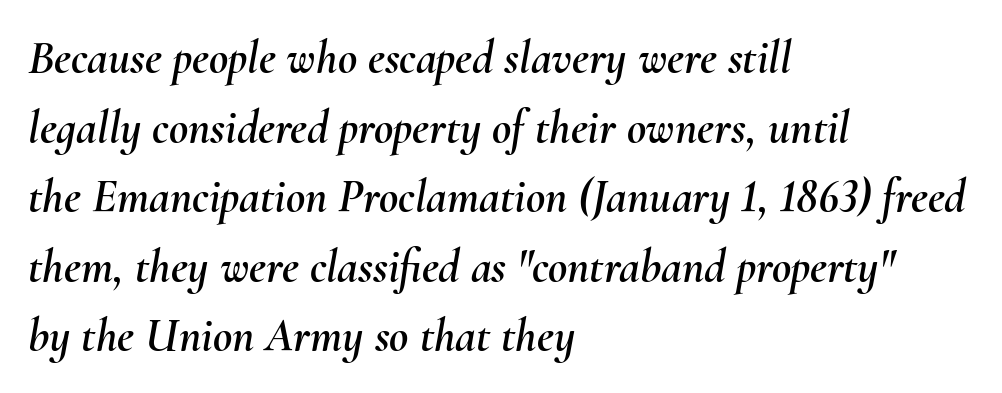
The image shows 47 px text type, italic (leaning right); set left-aligned, normal line spacing (1.48x), normal letter spacing, not underlined; medium stroke contrast and a small x-height.
